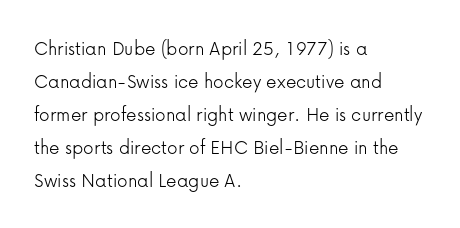
Q: Is the text bold? A: No.
Q: Is the text italic (slanted)? A: No, it is upright.
Q: Is the text underlined? A: No.
Q: How is the paragraph aligned? A: Left-aligned.
Q: Is the spacing between letters normal or unusually wide? A: Normal.
Q: Is the spacing between lines tight, normal or loose? A: Normal.
